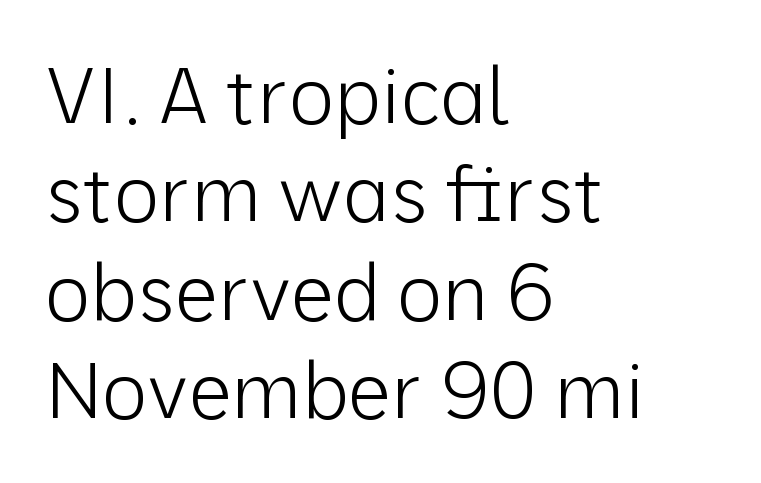
Horizontal bands of white between lines are of average thickness. The letters sit at their default tracking, neither squeezed nor spread. Stroke mass is kept to a normal reading level or below. Every character sits straight up, as roman type does. Proportional: the letters do not fall into vertical columns. The setting favours the left margin, as ordinary paragraphs usually do.
